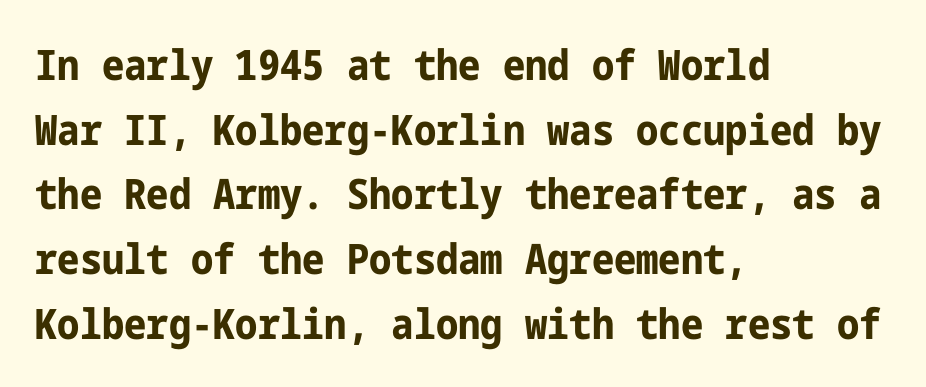
The image shows 42 px bold, condensed sans-serif type, upright; set left-aligned, normal line spacing (1.54x), normal letter spacing, not underlined; low stroke contrast and a medium x-height.
